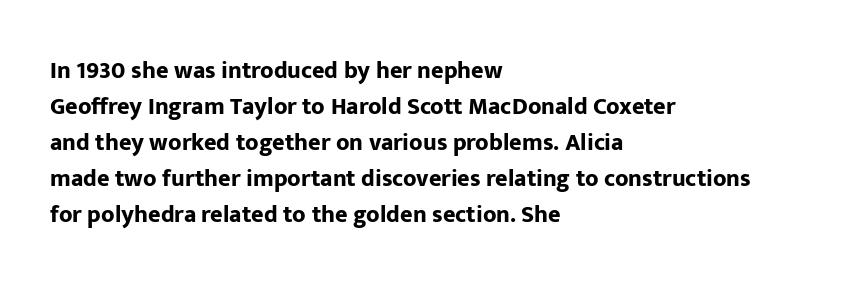
These lines are set flush left with a ragged right edge. Upright lettering throughout. Compared with typical body copy, the letter spacing here is the same. The line-height multiplier appears to be the usual default.
